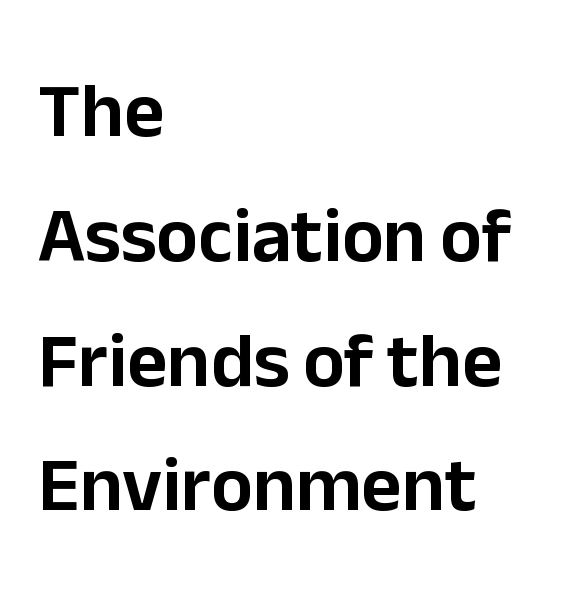
{"serif": "no", "italic": "no", "width": "normal", "stroke_contrast": "low", "x_height": "medium", "monospaced": "no", "underline": "no", "align": "left", "line_spacing": "normal", "line_spacing_ratio": 1.6, "letter_spacing": "normal", "letter_spacing_em": 0.0, "glyph_px": 78}
